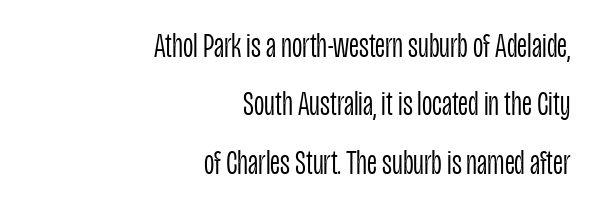
{"serif": "no", "italic": "no", "bold": "no", "weight": "light", "width": "condensed", "stroke_contrast": "low", "x_height": "large", "monospaced": "no", "underline": "no", "align": "right", "line_spacing": "normal", "line_spacing_ratio": 1.62, "letter_spacing": "normal", "letter_spacing_em": 0.0, "glyph_px": 36}
